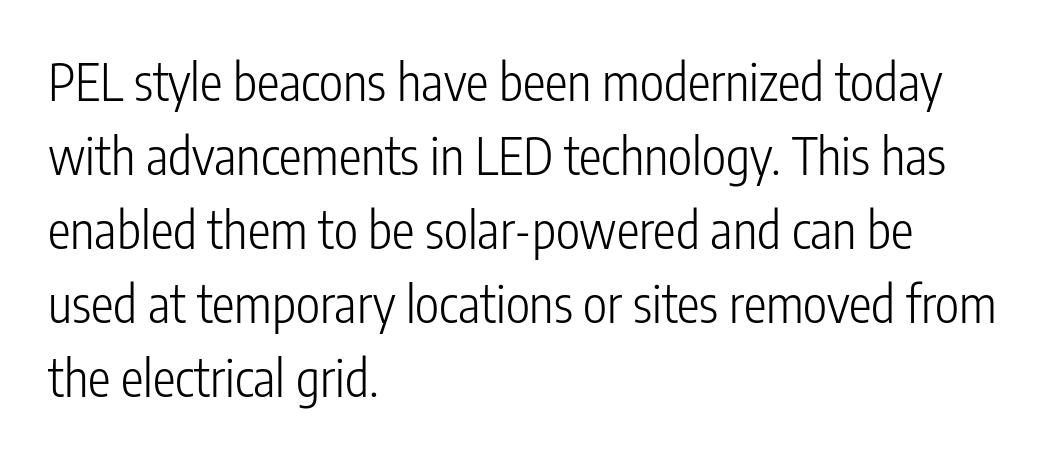
{"serif": "no", "italic": "no", "bold": "no", "weight": "light", "width": "condensed", "stroke_contrast": "low", "x_height": "medium", "monospaced": "no", "underline": "no", "align": "left", "line_spacing": "normal", "line_spacing_ratio": 1.45, "letter_spacing": "normal", "letter_spacing_em": 0.0, "glyph_px": 51}
